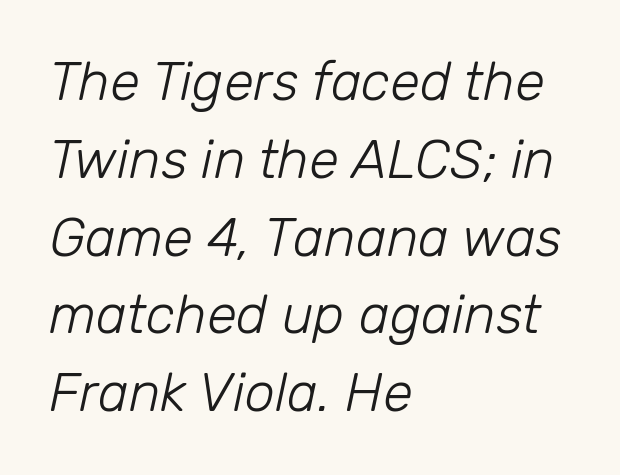
{"italic": "yes", "lean": "right", "slant_degrees": 12, "bold": "no", "weight": "light", "width": "normal", "stroke_contrast": "low", "x_height": "medium", "monospaced": "no", "underline": "no", "align": "left", "line_spacing": "normal", "line_spacing_ratio": 1.44, "letter_spacing": "normal", "letter_spacing_em": 0.0, "glyph_px": 54}
